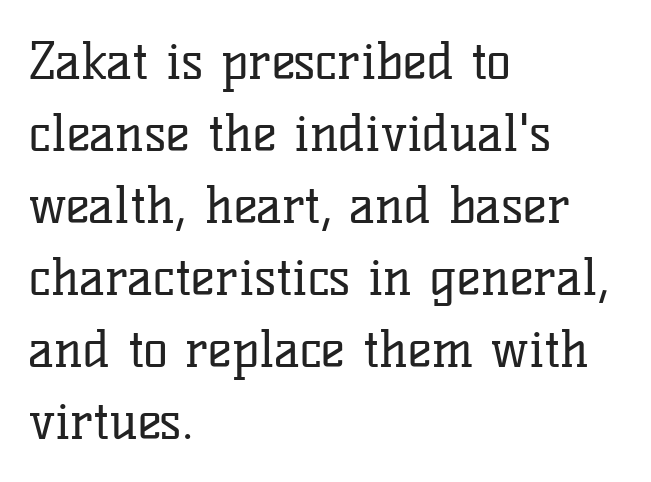
{"serif": "yes", "italic": "no", "bold": "no", "weight": "regular", "width": "normal", "stroke_contrast": "low", "x_height": "medium", "monospaced": "no", "underline": "no", "align": "left", "line_spacing": "normal", "line_spacing_ratio": 1.41, "letter_spacing": "normal", "letter_spacing_em": 0.0, "glyph_px": 51}
